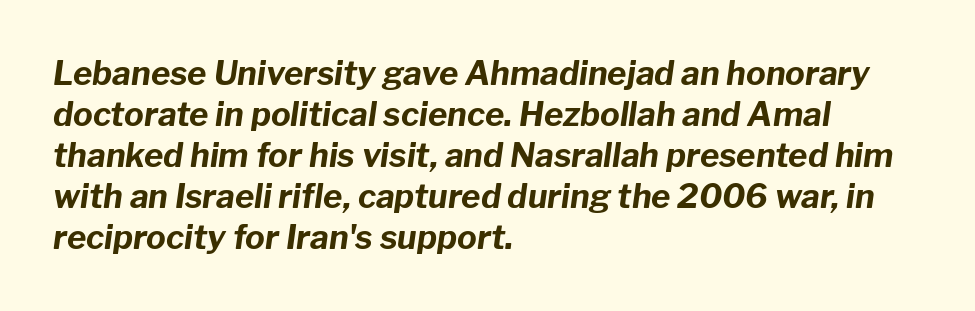
{"italic": "yes", "lean": "right", "slant_degrees": 8, "bold": "yes", "weight": "bold", "width": "normal", "stroke_contrast": "low", "x_height": "medium", "monospaced": "no", "underline": "no", "align": "left", "line_spacing_ratio": 1.24, "letter_spacing": "normal", "letter_spacing_em": 0.0, "glyph_px": 33}
